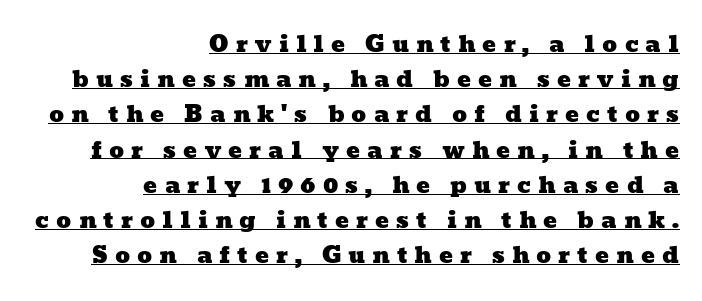
The line-height multiplier appears to be the usual default. Which margin do the lines hug? The right one — the left edge is uneven. Letter spacing: wide. A typographer would call this underscored text.
